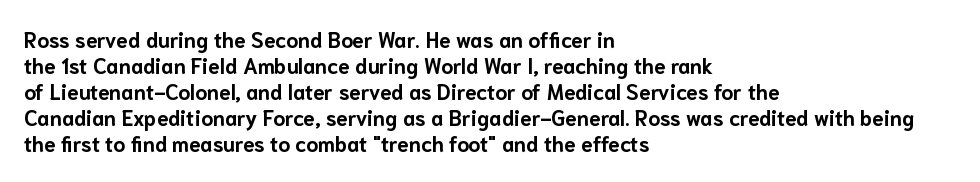
The image shows 21 px bold type, upright; set left-aligned, line spacing 1.24x, normal letter spacing, not underlined.
